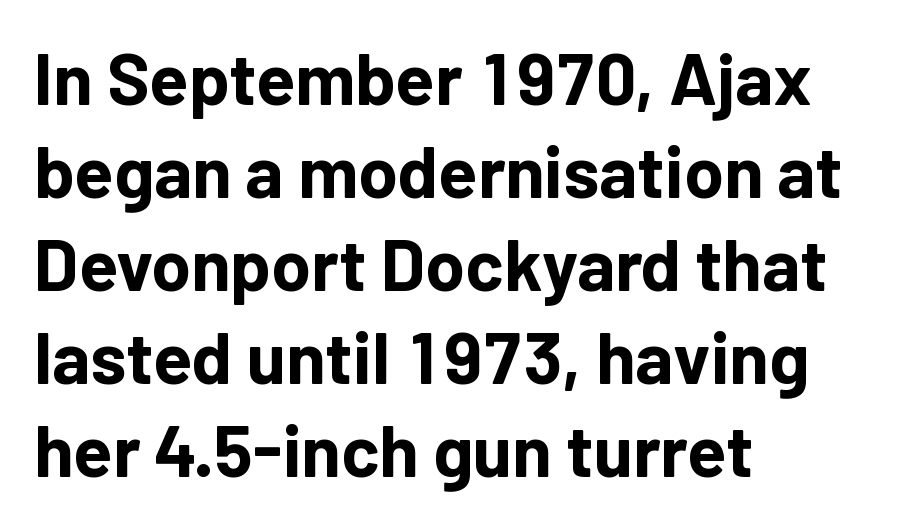
Students, observe: this is what conventionally led text looks like. Alignment: flush left. Every character sits straight up, as roman type does. Font category for this specimen: sans-serif. A bare baseline throughout the passage.
